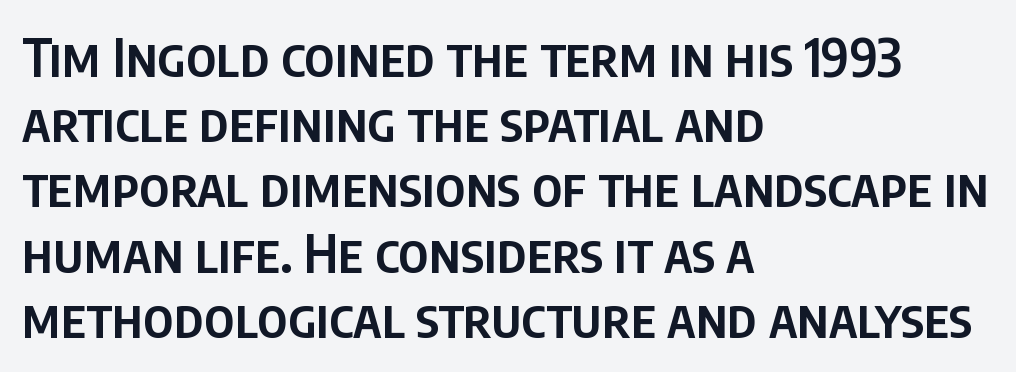
{"serif": "no", "italic": "no", "bold": "semi", "weight": "semibold", "width": "condensed", "stroke_contrast": "low", "x_height": "large", "monospaced": "no", "underline": "no", "align": "left", "line_spacing_ratio": 1.23, "letter_spacing": "normal", "letter_spacing_em": 0.0, "glyph_px": 53}
